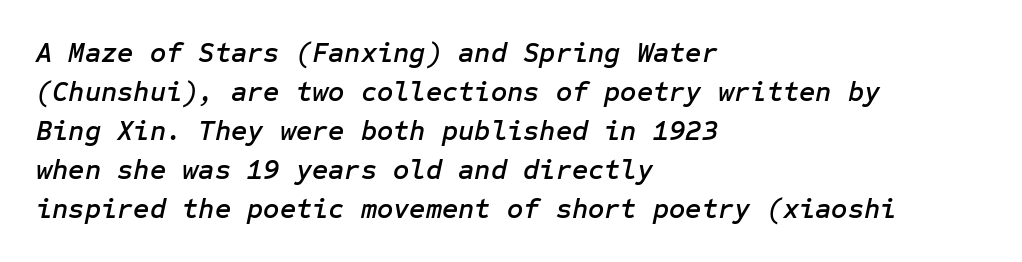
The horizontal fit of the characters is conventional and even. The text block is weighted toward the left margin, trailing off unevenly rightward. You can tell it's italic because the verticals aren't actually vertical. Check the space under the baseline: it is left empty. Rows of type keep a routine distance in the vertical direction.
